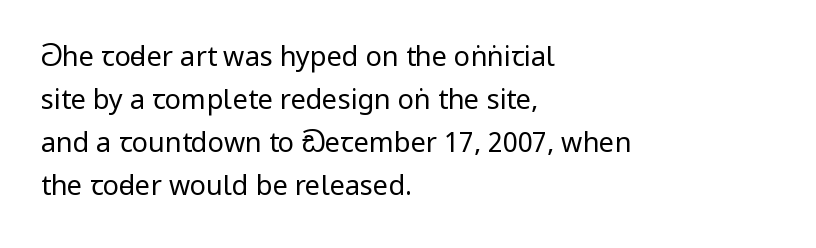
Q: Is the text bold? A: No.
Q: Is the text italic (slanted)? A: No, it is upright.
Q: Is the text underlined? A: No.
Q: How is the paragraph aligned? A: Left-aligned.
Q: Is the spacing between letters normal or unusually wide? A: Normal.
Q: Is the spacing between lines tight, normal or loose? A: Normal.
